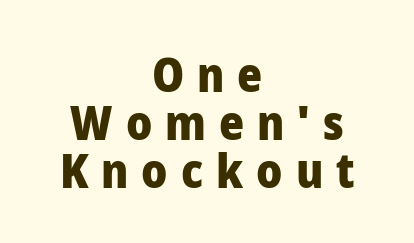
How would I describe the line gaps? Narrow and economical. The letters stand upright; this is a roman face. Layout note: lines centered. The text was rendered using a sans face with plain stroke endings.
